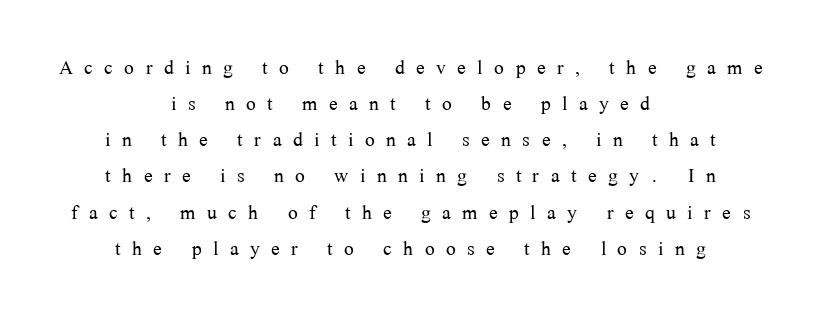
Q: Is the text bold? A: No.
Q: Is the text italic (slanted)? A: No, it is upright.
Q: Is the text underlined? A: No.
Q: How is the paragraph aligned? A: Centered.
Q: Is the spacing between letters normal or unusually wide? A: Unusually wide.
Q: Is the spacing between lines tight, normal or loose? A: Normal.
